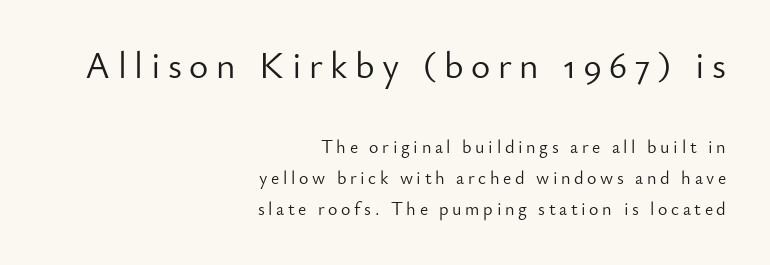
The image shows 37 px light sans-serif type, upright; set right-aligned, normal line spacing (1.7x), unusually wide letter spacing (+0.2 em), not underlined; the first (top) block is 2.06x larger; low stroke contrast and a small x-height.
